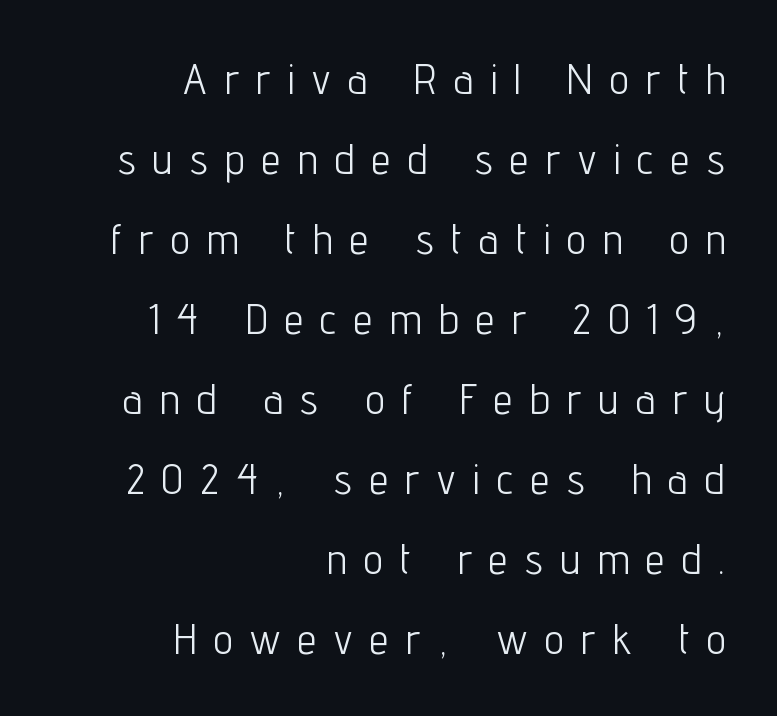
Do the characters align in a grid? No, the font is proportional. The characters display no serif detailing; their extremities are plain. The setting favours the right margin, as signatures and pull-quotes sometimes do. This reads as an unemphasized weight, regular at the heaviest.
